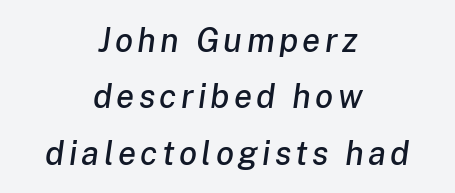
{"italic": "yes", "lean": "right", "slant_degrees": 8, "width": "normal", "stroke_contrast": "low", "x_height": "medium", "monospaced": "no", "underline": "no", "align": "center", "line_spacing_ratio": 1.71, "glyph_px": 33}
